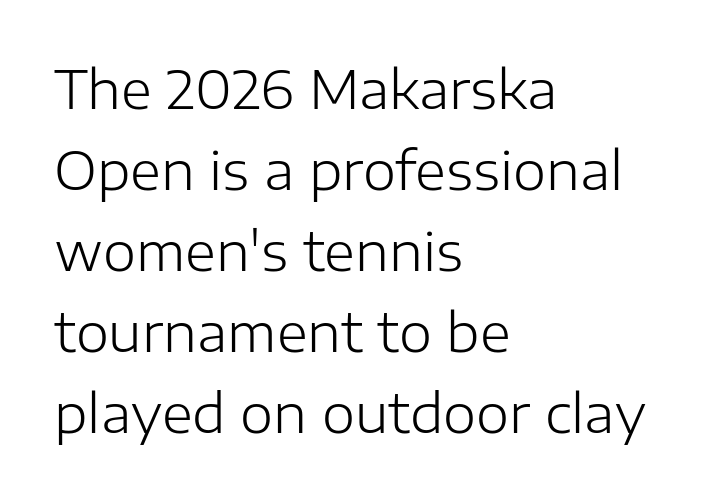
{"serif": "no", "italic": "no", "bold": "no", "weight": "light", "width": "normal", "stroke_contrast": "low", "x_height": "medium", "monospaced": "no", "underline": "no", "align": "left", "line_spacing": "normal", "line_spacing_ratio": 1.53, "letter_spacing": "normal", "letter_spacing_em": 0.0, "glyph_px": 53}
